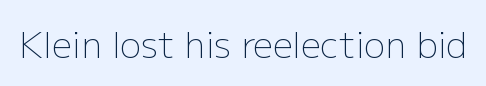
The image shows 35 px light sans-serif type, upright; set normal letter spacing, not underlined; low stroke contrast and a medium x-height.
